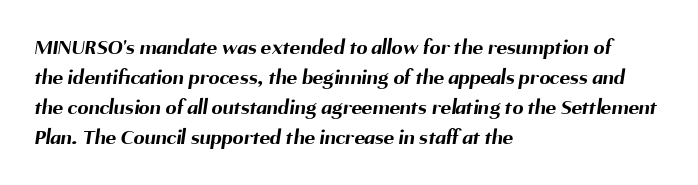
{"bold": "yes", "underline": "no", "align": "left", "line_spacing": "normal", "line_spacing_ratio": 1.37, "letter_spacing": "normal", "letter_spacing_em": 0.0, "glyph_px": 22}
